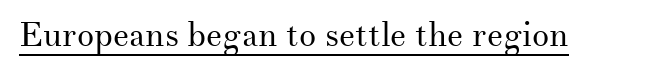
The image shows 34 px regular-weight serif type, upright; set normal letter spacing, underlined; medium stroke contrast and a small x-height.
